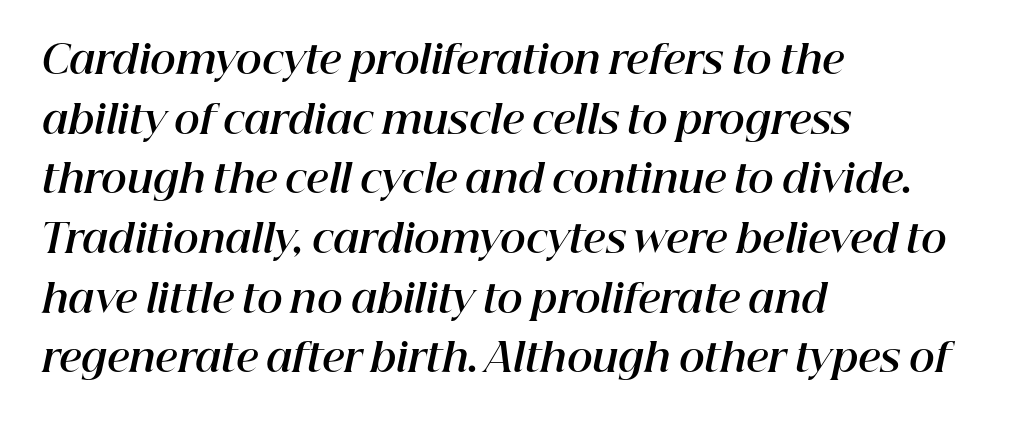
{"italic": "yes", "lean": "right", "slant_degrees": 12, "bold": "yes", "weight": "bold", "width": "normal", "stroke_contrast": "high", "x_height": "medium", "monospaced": "no", "underline": "no", "align": "left", "line_spacing": "normal", "line_spacing_ratio": 1.53, "letter_spacing": "normal", "letter_spacing_em": 0.0, "glyph_px": 39}
